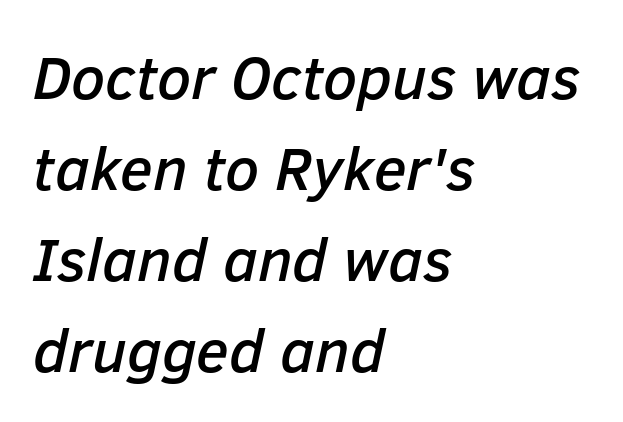
{"italic": "yes", "lean": "right", "slant_degrees": 12, "width": "normal", "stroke_contrast": "low", "x_height": "medium", "monospaced": "no", "underline": "no", "align": "left", "line_spacing": "normal", "line_spacing_ratio": 1.49, "letter_spacing": "normal", "letter_spacing_em": 0.0, "glyph_px": 61}
